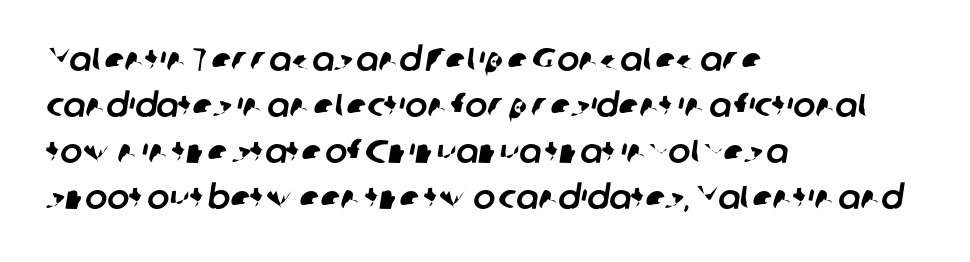
{"serif": "no", "width": "normal", "stroke_contrast": "low", "x_height": "medium", "monospaced": "no", "underline": "no", "align": "left", "line_spacing": "normal", "line_spacing_ratio": 1.39, "letter_spacing": "normal", "letter_spacing_em": 0.0, "glyph_px": 33}
